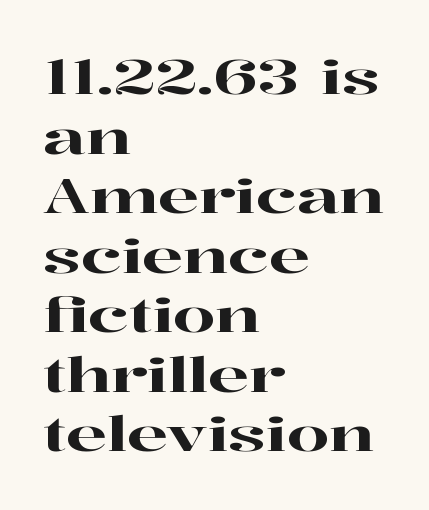
Q: Is the text italic (slanted)? A: No, it is upright.
Q: Is the typeface a serif or a sans-serif typeface? A: Serif.
Q: Is the text underlined? A: No.
Q: How is the paragraph aligned? A: Left-aligned.
Q: Is the spacing between letters normal or unusually wide? A: Normal.
Q: Width (condensed, normal, or wide)? A: Wide.
Q: Stroke contrast? A: High.
Q: x-height? A: Medium.
Q: Monospaced? A: No.
